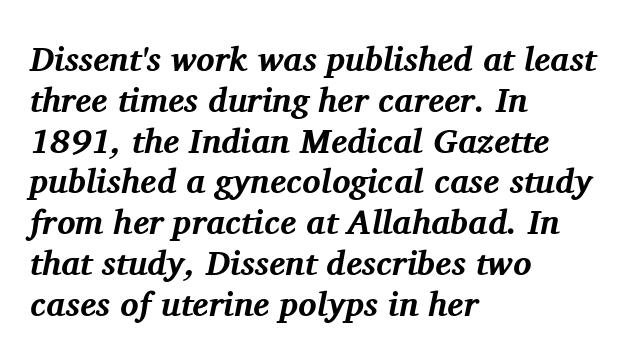
Where is the straight margin? On the left. These lines carry a lot of weight — the face is fully bold. I'd call this a serif setting — the letters wear small feet. The line texture is even and compact thanks to regular tracking.
